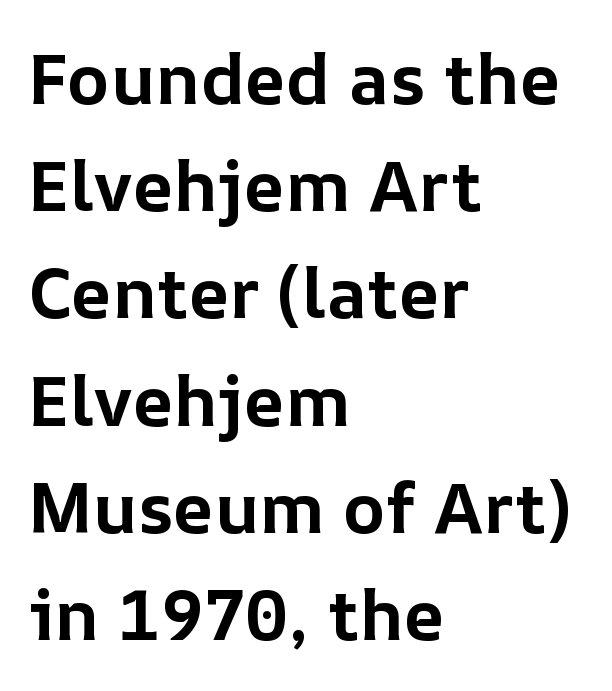
Q: Is the text bold? A: Yes.
Q: Is the text italic (slanted)? A: No, it is upright.
Q: Is the text underlined? A: No.
Q: How is the paragraph aligned? A: Left-aligned.
Q: Is the spacing between letters normal or unusually wide? A: Normal.
Q: Is the spacing between lines tight, normal or loose? A: Normal.
Q: Width (condensed, normal, or wide)? A: Normal.
Q: Stroke contrast? A: Low.
Q: x-height? A: Medium.
Q: Monospaced? A: No.
